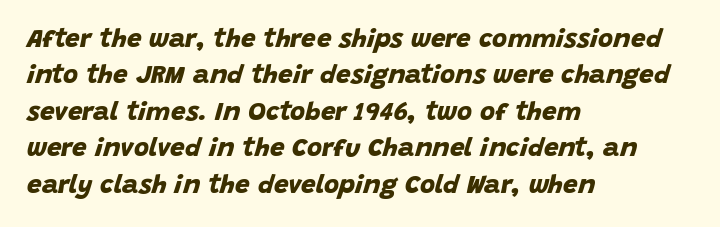
Q: Is the text bold? A: Yes.
Q: Is the text underlined? A: No.
Q: How is the paragraph aligned? A: Left-aligned.
Q: Is the spacing between letters normal or unusually wide? A: Normal.
Q: Is the spacing between lines tight, normal or loose? A: Normal.
